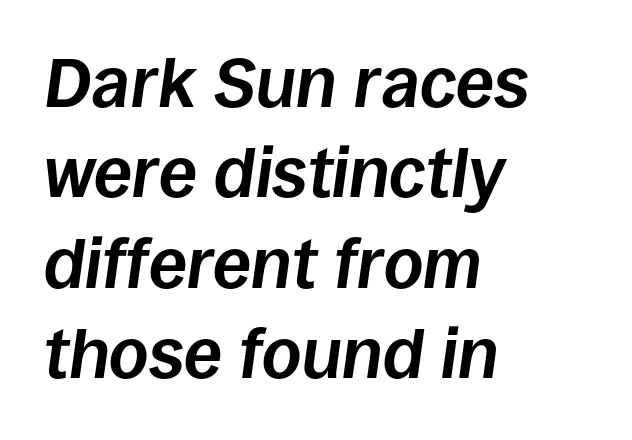
The image shows 69 px bold type, italic (leaning right); set left-aligned, normal line spacing (1.31x), normal letter spacing, not underlined; low stroke contrast and a large x-height.
